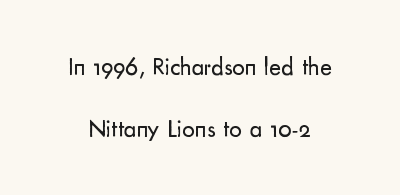
The image shows 25 px text type, upright; set loose line spacing (2.48x), normal letter spacing, not underlined.
